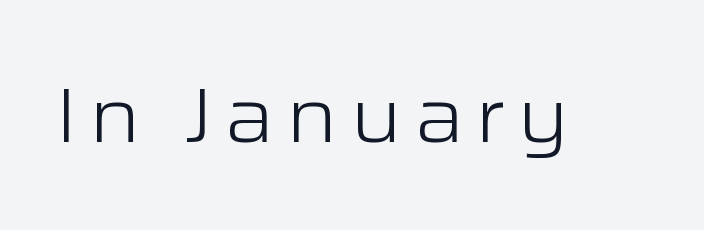
The image shows 77 px light, wide sans-serif type, upright; set not underlined; low stroke contrast and a medium x-height.
